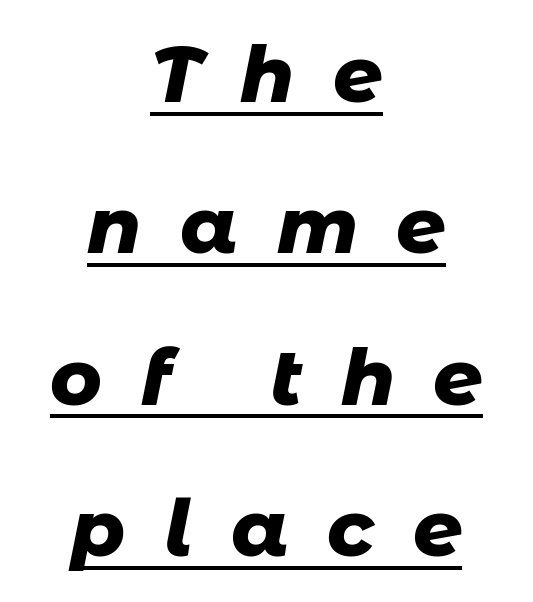
Q: Is the text bold? A: Yes.
Q: Is the text italic (slanted)? A: Yes, it leans right by about 11 degrees.
Q: Is the text underlined? A: Yes.
Q: How is the paragraph aligned? A: Centered.
Q: Is the spacing between letters normal or unusually wide? A: Unusually wide.
Q: Is the spacing between lines tight, normal or loose? A: Loose.
Q: Width (condensed, normal, or wide)? A: Normal.
Q: Stroke contrast? A: Low.
Q: x-height? A: Medium.
Q: Monospaced? A: No.
